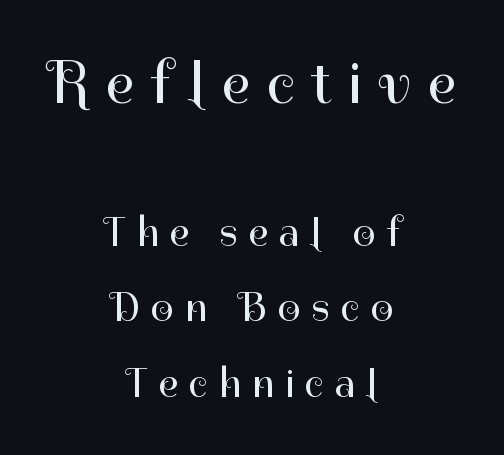
{"serif": "no", "italic": "no", "bold": "no", "weight": "regular", "width": "normal", "stroke_contrast": "high", "x_height": "medium", "monospaced": "no", "underline": "no", "align": "center", "line_spacing_ratio": 1.85, "letter_spacing": "wide", "letter_spacing_em": 0.27, "larger_block": "first", "size_ratio": 1.49, "glyph_px": 61}
